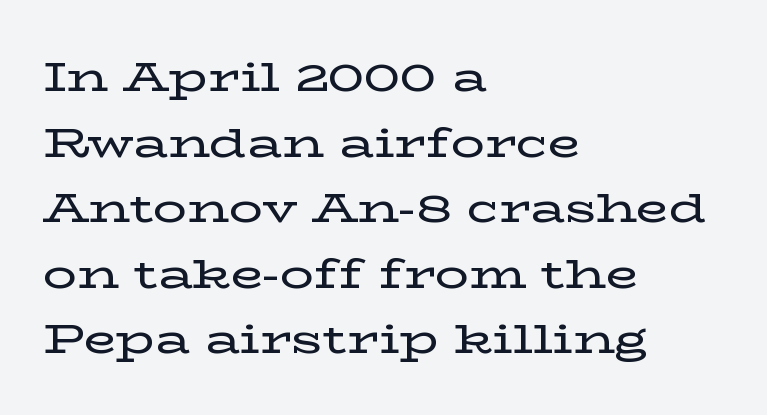
The image shows 42 px wide serif type, upright; set left-aligned, normal line spacing (1.56x), normal letter spacing, not underlined; low stroke contrast and a medium x-height.
